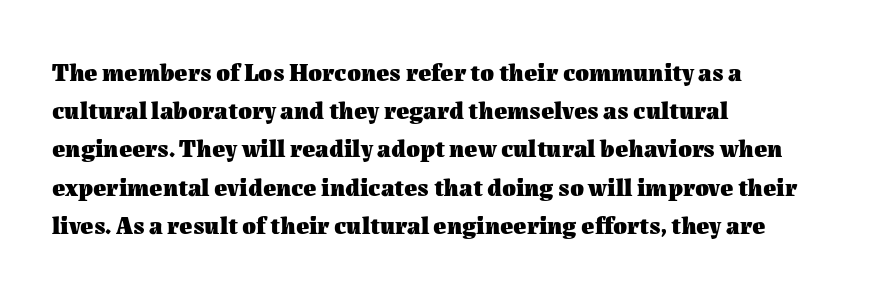
{"italic": "no", "bold": "yes", "underline": "no", "align": "left", "line_spacing": "normal", "line_spacing_ratio": 1.53, "letter_spacing": "normal", "letter_spacing_em": 0.0, "glyph_px": 25}
